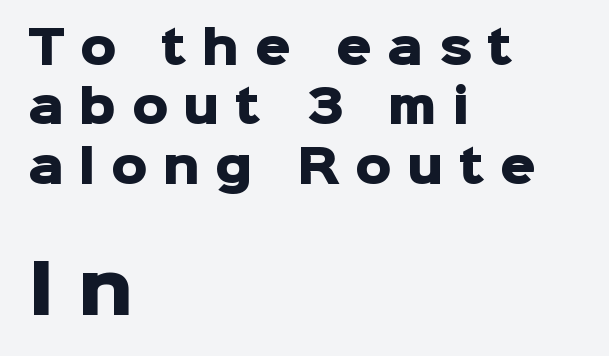
The image shows 67 px heavy sans-serif type, upright; set left-aligned, normal line spacing (1.32x), unusually wide letter spacing (+0.34 em), not underlined; the second (bottom) block is 1.49x larger; low stroke contrast and a medium x-height.
